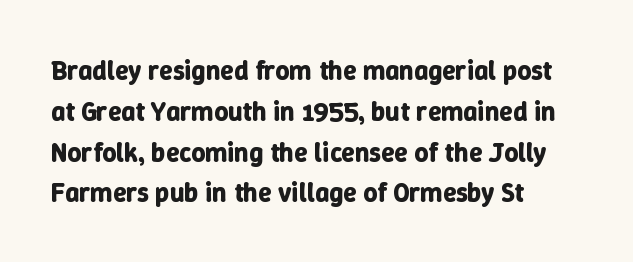
The image shows 27 px bold type, upright; set left-aligned, normal line spacing (1.51x), normal letter spacing, not underlined.
